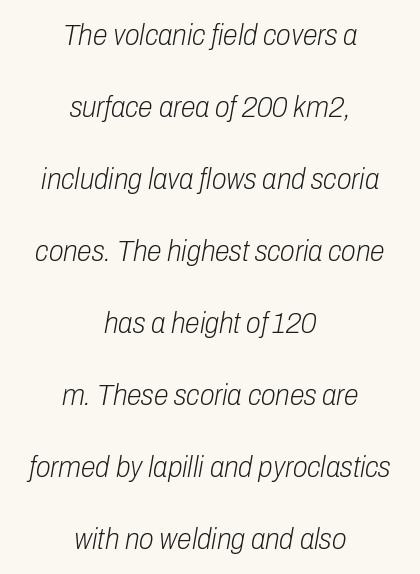
{"italic": "yes", "lean": "right", "slant_degrees": 10, "bold": "no", "weight": "light", "width": "condensed", "stroke_contrast": "low", "x_height": "medium", "monospaced": "no", "underline": "no", "align": "center", "line_spacing": "loose", "line_spacing_ratio": 2.4, "letter_spacing": "normal", "letter_spacing_em": 0.0, "glyph_px": 30}
